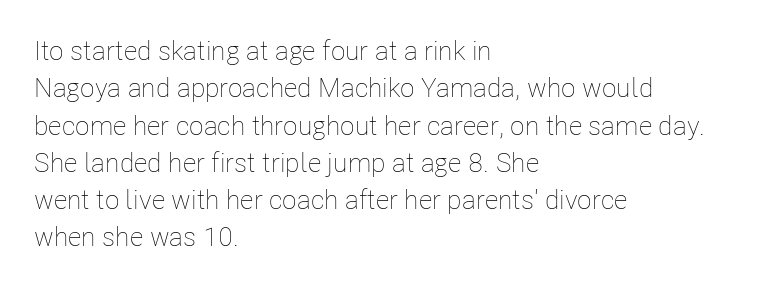
Q: Is the text bold? A: No.
Q: Is the text italic (slanted)? A: No, it is upright.
Q: Is the text underlined? A: No.
Q: How is the paragraph aligned? A: Left-aligned.
Q: Is the spacing between letters normal or unusually wide? A: Normal.
Q: Is the spacing between lines tight, normal or loose? A: Normal.
